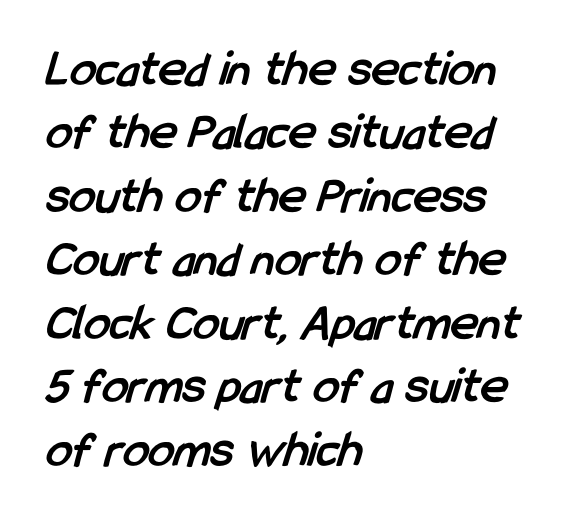
{"serif": "no", "bold": "yes", "weight": "semibold", "width": "condensed", "stroke_contrast": "low", "x_height": "medium", "monospaced": "no", "underline": "no", "align": "left", "line_spacing_ratio": 1.22, "letter_spacing": "normal", "letter_spacing_em": 0.0, "glyph_px": 52}
